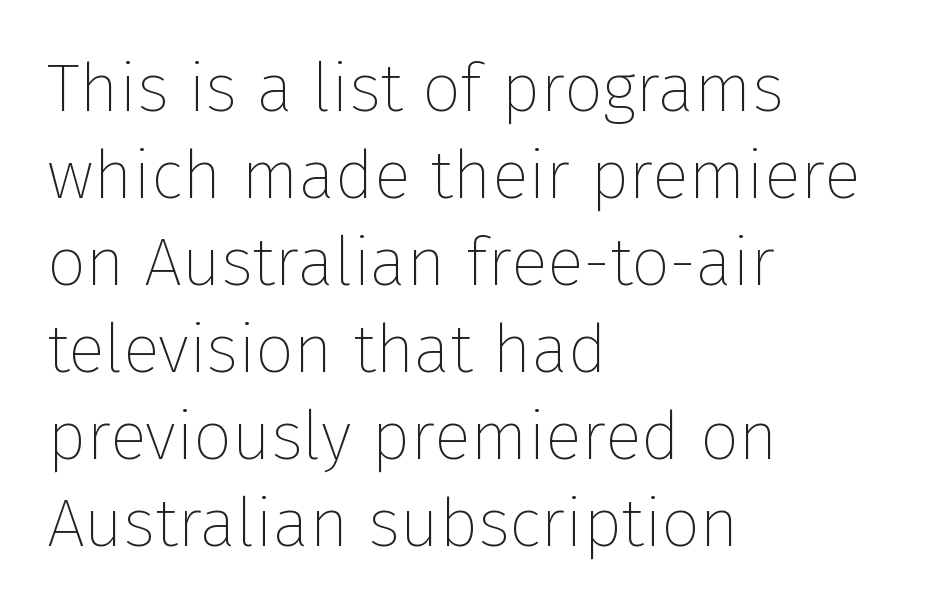
Line spacing here is normal. The face used here is proportionally spaced, like ordinary book or web type. Letter spacing: default. Is there any slant? The stems are plumb. What kind of face is this? One without serifs — a sans.
